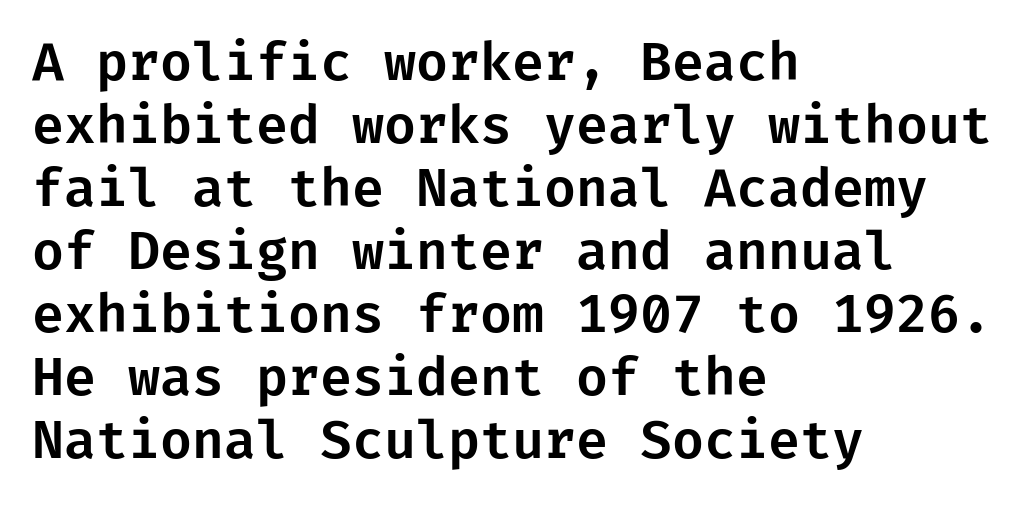
Q: Is the text italic (slanted)? A: No, it is upright.
Q: Is the typeface a serif or a sans-serif typeface? A: Sans-serif.
Q: Is the text underlined? A: No.
Q: How is the paragraph aligned? A: Left-aligned.
Q: Is the spacing between letters normal or unusually wide? A: Normal.
Q: Width (condensed, normal, or wide)? A: Normal.
Q: Stroke contrast? A: Low.
Q: x-height? A: Medium.
